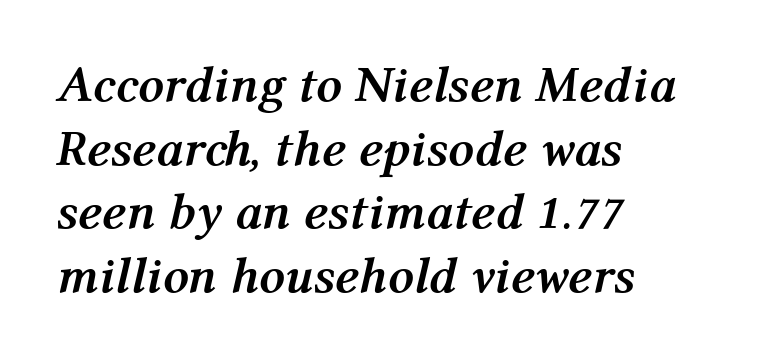
Horizontal alignment here is leftward, the default for most running prose. The block of text has a typical density, with ordinary space between rows. A typesetter would mark this as italic. Compared with an ordinary text face, these strokes are far heavier — a full bold.
